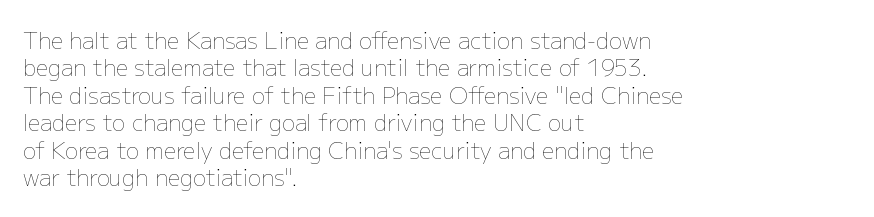
{"italic": "no", "bold": "no", "underline": "no", "align": "left", "line_spacing": "normal", "line_spacing_ratio": 1.25, "letter_spacing": "normal", "letter_spacing_em": 0.0, "glyph_px": 22}
